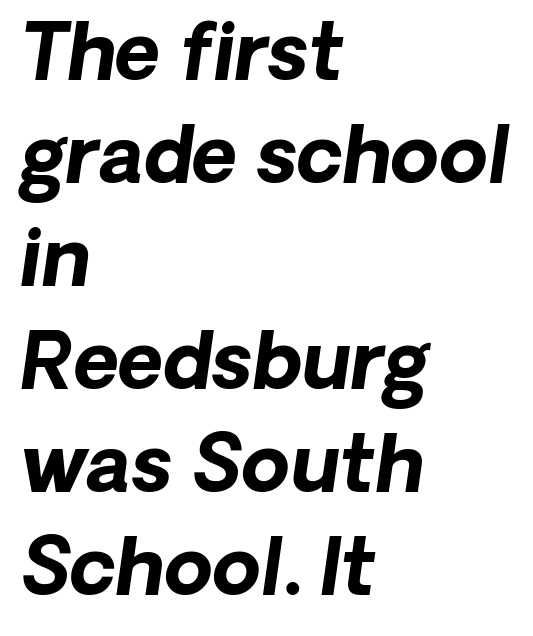
{"italic": "yes", "lean": "right", "slant_degrees": 8, "bold": "yes", "weight": "bold", "width": "normal", "stroke_contrast": "low", "x_height": "medium", "monospaced": "no", "underline": "no", "align": "left", "line_spacing": "normal", "line_spacing_ratio": 1.32, "letter_spacing": "normal", "letter_spacing_em": 0.0, "glyph_px": 78}
